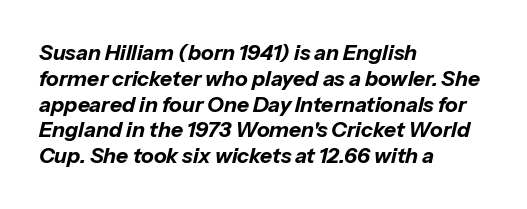
Q: Is the text bold? A: Yes.
Q: Is the text italic (slanted)? A: Yes, it leans right by about 13 degrees.
Q: Is the text underlined? A: No.
Q: How is the paragraph aligned? A: Left-aligned.
Q: Is the spacing between letters normal or unusually wide? A: Normal.
